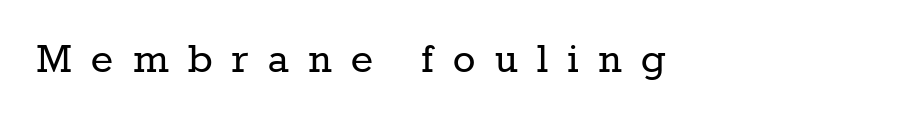
Q: Is the text bold? A: No.
Q: Is the text italic (slanted)? A: No, it is upright.
Q: Is the typeface a serif or a sans-serif typeface? A: Serif.
Q: Is the text underlined? A: No.
Q: Is the spacing between letters normal or unusually wide? A: Unusually wide.
Q: Width (condensed, normal, or wide)? A: Normal.
Q: Stroke contrast? A: Low.
Q: x-height? A: Medium.
Q: Monospaced? A: No.
